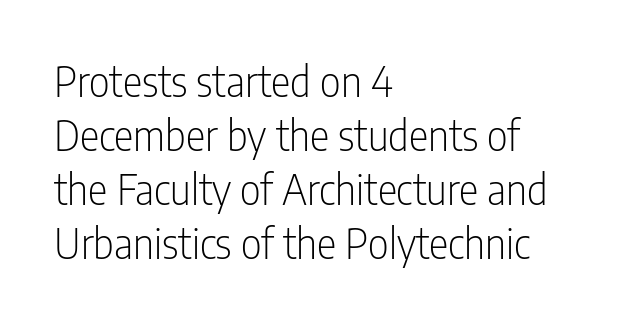
The image shows 41 px light, condensed sans-serif type, upright; set left-aligned, normal line spacing (1.32x), normal letter spacing, not underlined; low stroke contrast and a medium x-height.
